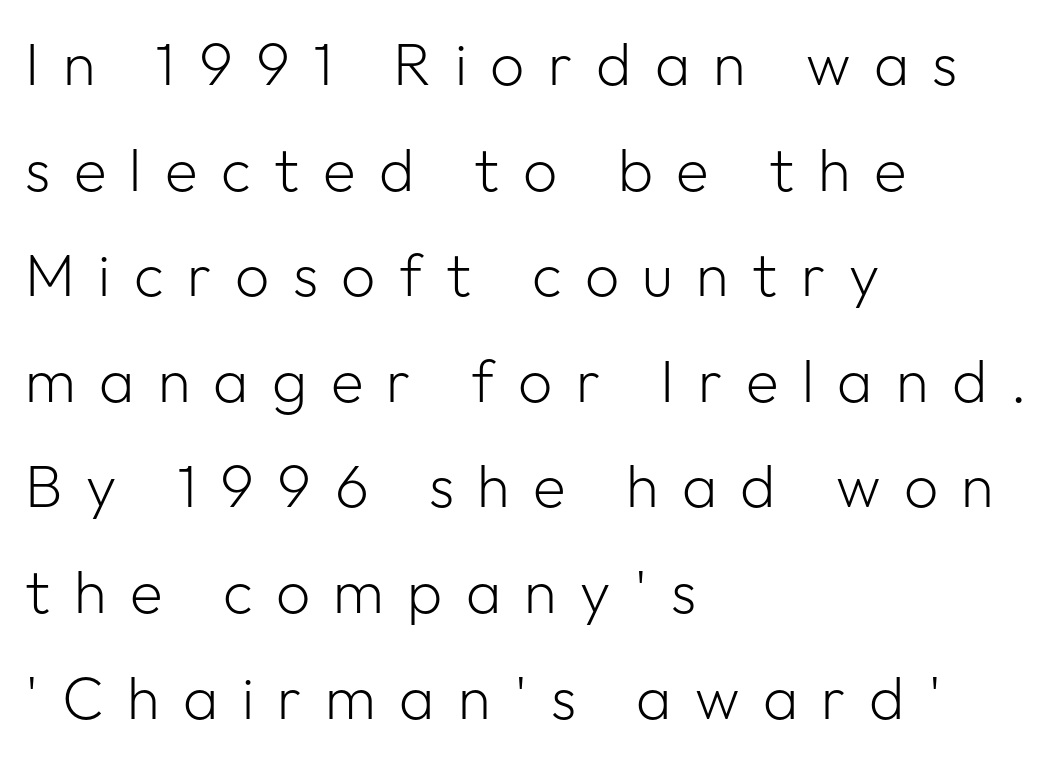
The specimen omits any rule beneath the text block's lines. A typesetter would call this heavily tracked-out type. The face looks like a standard text weight, possibly lighter. These lines stack with their left ends in a neat column.
